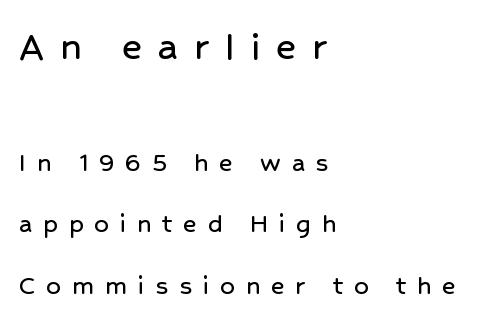
{"serif": "no", "italic": "no", "width": "normal", "stroke_contrast": "low", "x_height": "medium", "monospaced": "no", "underline": "no", "align": "left", "line_spacing": "loose", "line_spacing_ratio": 2.11, "letter_spacing": "wide", "letter_spacing_em": 0.37, "larger_block": "first", "size_ratio": 1.48, "glyph_px": 43}
